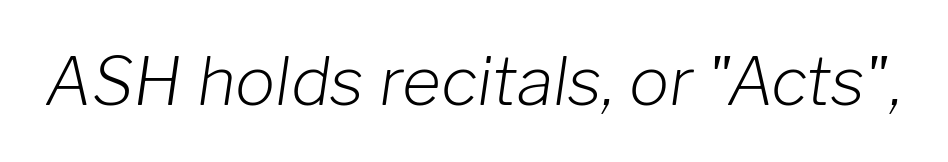
Do the characters align in a grid? No, the font is proportional. Descender tails drop into unmarked territory. Each word holds together tightly as a unit, with standard inter-letter gaps. Tall strokes in this sample are angled rather than plumb. Stem width sits at or under what a default text font uses.
